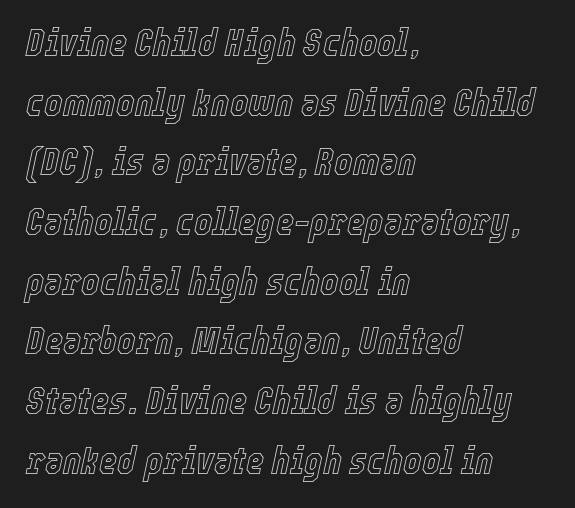
The image shows 39 px condensed type, italic (leaning right); set left-aligned, normal line spacing (1.53x), normal letter spacing, not underlined; a medium x-height.
